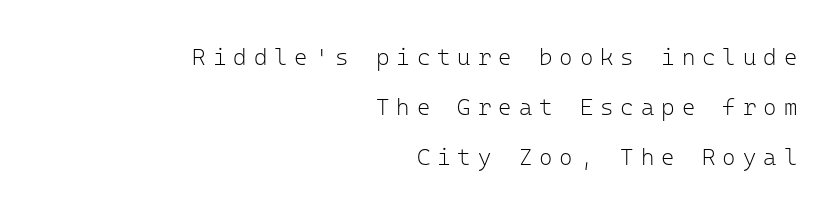
The image shows 23 px text type, upright; set right-aligned, loose line spacing (2.17x), unusually wide letter spacing (+0.3 em), not underlined.
